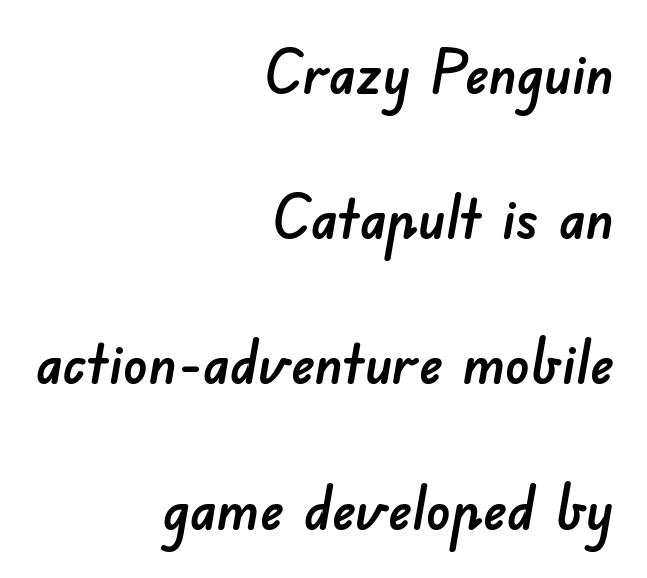
Q: Is the typeface a serif or a sans-serif typeface? A: Sans-serif.
Q: Is the text underlined? A: No.
Q: How is the paragraph aligned? A: Right-aligned.
Q: Is the spacing between letters normal or unusually wide? A: Normal.
Q: Is the spacing between lines tight, normal or loose? A: Loose.
Q: Width (condensed, normal, or wide)? A: Normal.
Q: Stroke contrast? A: Low.
Q: x-height? A: Small.
Q: Monospaced? A: No.
